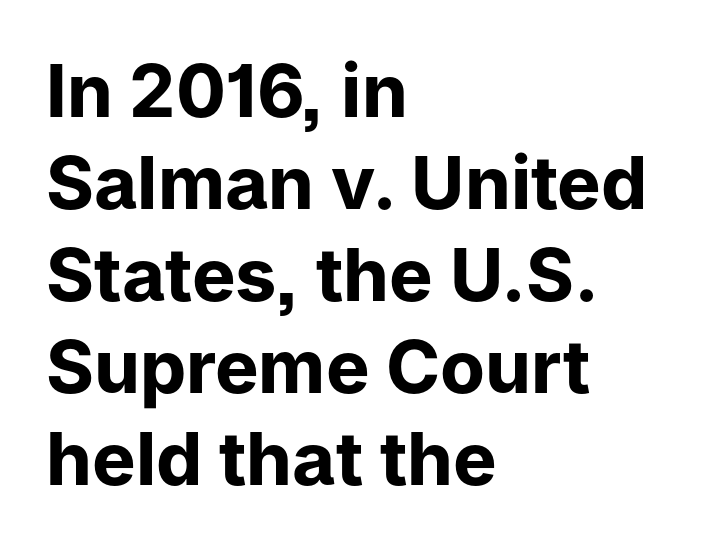
Every stem runs plumb, perpendicular to the baseline. Looks like regular typesetting: each glyph gets only the width it needs. One glance says typical: line gaps are just what's usual. As a designer I'd log this as weight 700, bold. The face used here is rendered with its standard letterfit.
